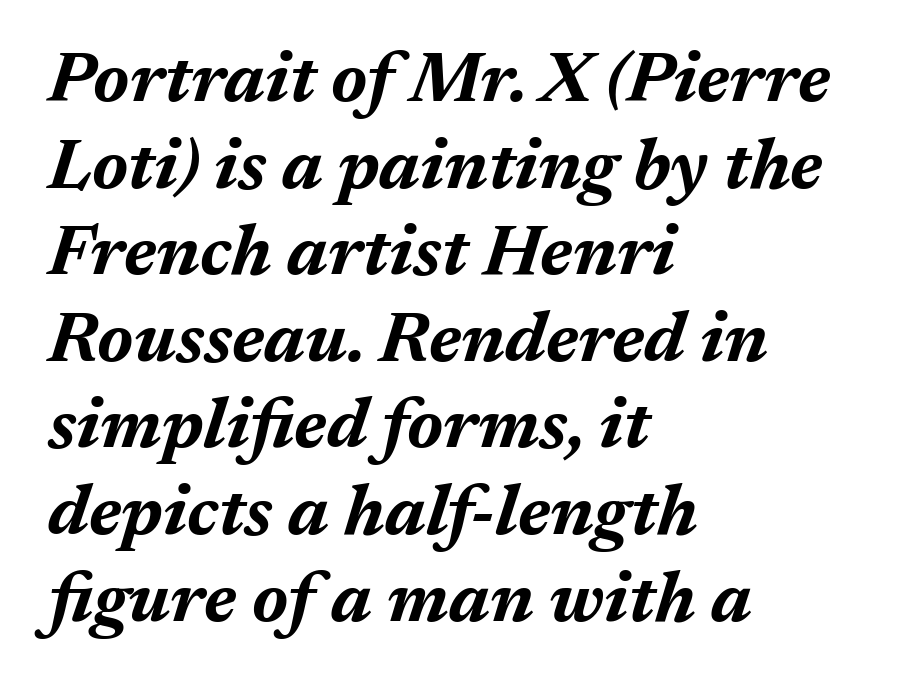
Q: Is the text bold? A: Yes.
Q: Is the text italic (slanted)? A: Yes, it leans right by about 17 degrees.
Q: Is the text underlined? A: No.
Q: How is the paragraph aligned? A: Left-aligned.
Q: Is the spacing between letters normal or unusually wide? A: Normal.
Q: Width (condensed, normal, or wide)? A: Normal.
Q: Stroke contrast? A: Medium.
Q: x-height? A: Medium.
Q: Monospaced? A: No.
